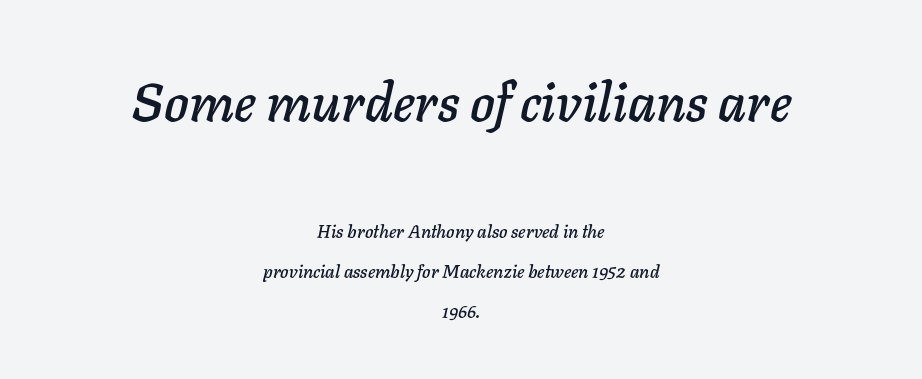
{"italic": "yes", "lean": "right", "slant_degrees": 11, "width": "normal", "stroke_contrast": "low", "x_height": "medium", "monospaced": "no", "underline": "no", "align": "center", "line_spacing": "loose", "line_spacing_ratio": 2.22, "letter_spacing": "normal", "letter_spacing_em": 0.0, "larger_block": "first", "size_ratio": 2.94, "glyph_px": 53}
